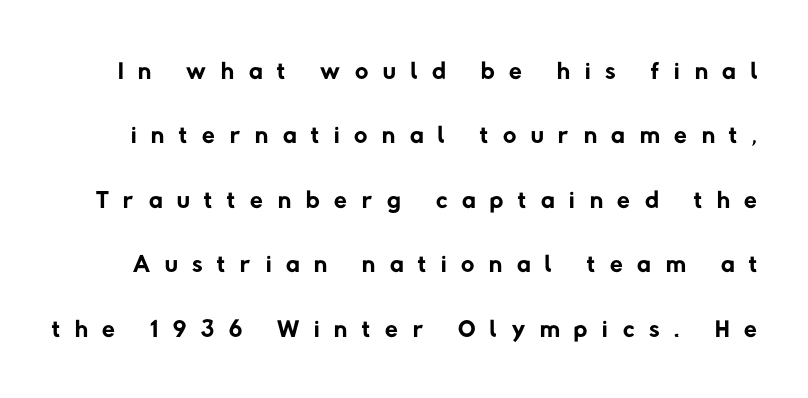
Q: Is the text bold? A: No.
Q: Is the typeface a serif or a sans-serif typeface? A: Sans-serif.
Q: Is the text underlined? A: No.
Q: Is the spacing between letters normal or unusually wide? A: Unusually wide.
Q: Width (condensed, normal, or wide)? A: Normal.
Q: Stroke contrast? A: Low.
Q: x-height? A: Medium.
Q: Monospaced? A: No.
